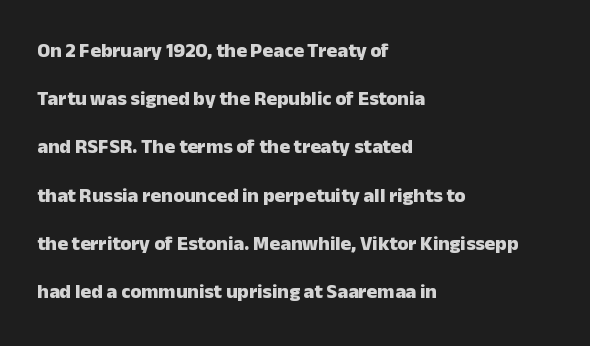
Where is the straight margin? On the left. Just letters on the line, the space beneath them empty. The block of text is sparse from top to bottom, with ample space between rows. Stroke thickness is high; the sample reads as a true bold.
